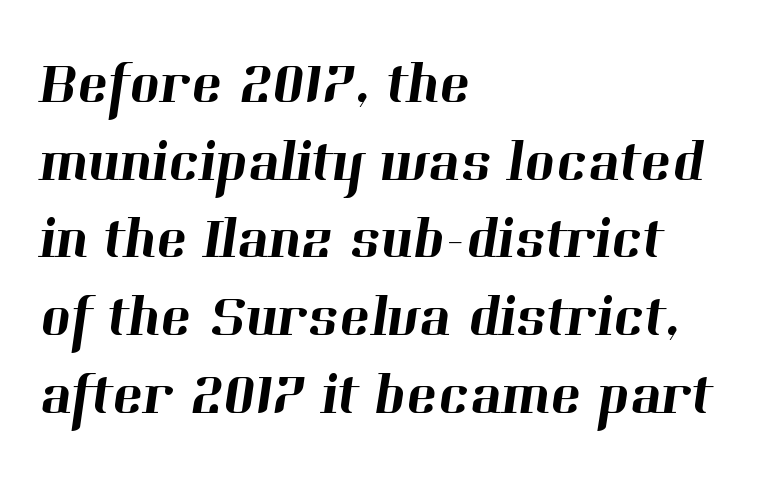
Q: Is the typeface a serif or a sans-serif typeface? A: Serif.
Q: Is the text underlined? A: No.
Q: How is the paragraph aligned? A: Left-aligned.
Q: Is the spacing between letters normal or unusually wide? A: Normal.
Q: Is the spacing between lines tight, normal or loose? A: Normal.
Q: Width (condensed, normal, or wide)? A: Normal.
Q: Stroke contrast? A: High.
Q: x-height? A: Medium.
Q: Monospaced? A: No.
